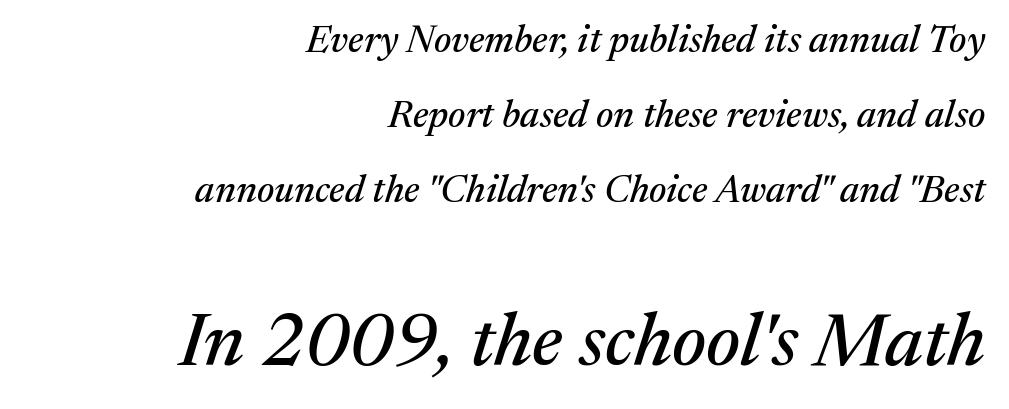
{"serif": "yes", "italic": "yes", "lean": "right", "slant_degrees": 17, "width": "normal", "stroke_contrast": "medium", "x_height": "medium", "monospaced": "no", "underline": "no", "align": "right", "line_spacing": "loose", "line_spacing_ratio": 1.97, "letter_spacing": "normal", "letter_spacing_em": 0.0, "larger_block": "second", "size_ratio": 1.97, "glyph_px": 75}
